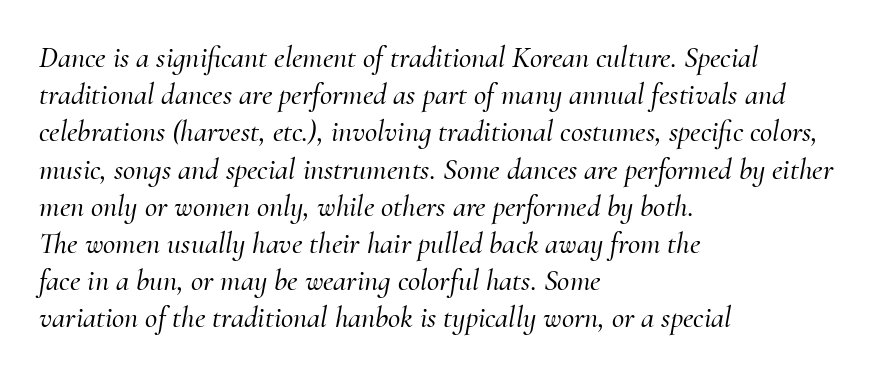
{"serif": "yes", "italic": "yes", "lean": "right", "slant_degrees": 10, "width": "normal", "stroke_contrast": "medium", "x_height": "small", "monospaced": "no", "underline": "no", "align": "left", "line_spacing_ratio": 1.24, "letter_spacing": "normal", "letter_spacing_em": 0.0, "glyph_px": 30}
